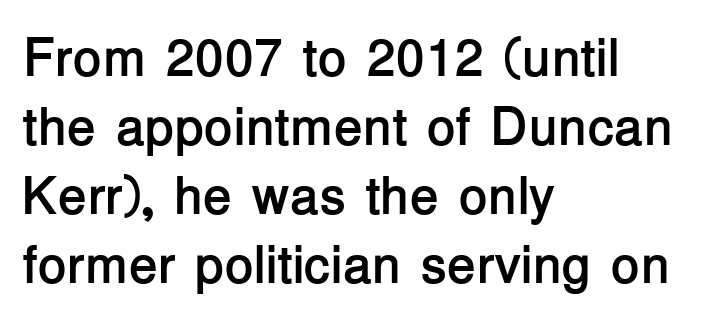
Q: Is the text bold? A: Yes.
Q: Is the text italic (slanted)? A: No, it is upright.
Q: Is the typeface a serif or a sans-serif typeface? A: Sans-serif.
Q: Is the text underlined? A: No.
Q: How is the paragraph aligned? A: Left-aligned.
Q: Is the spacing between letters normal or unusually wide? A: Normal.
Q: Is the spacing between lines tight, normal or loose? A: Normal.
Q: Width (condensed, normal, or wide)? A: Normal.
Q: Stroke contrast? A: Low.
Q: x-height? A: Medium.
Q: Monospaced? A: No.
